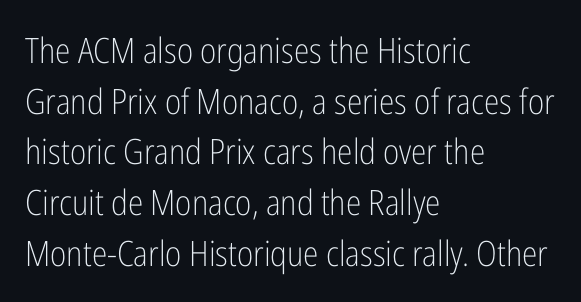
Letter spacing: default. The face looks like a standard text weight, possibly lighter. The lines in this sample share a left origin and differ only in where they stop. The typography opts for an upright posture over an oblique one. Quick note: underline off. The characters display no serif detailing; their extremities are plain.
